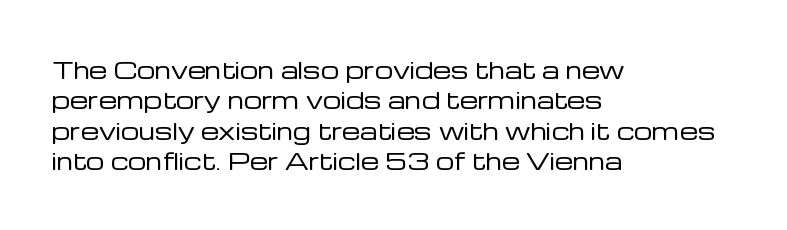
{"italic": "no", "bold": "no", "underline": "no", "align": "left", "line_spacing": "normal", "line_spacing_ratio": 1.32, "letter_spacing": "normal", "letter_spacing_em": 0.0, "glyph_px": 23}
